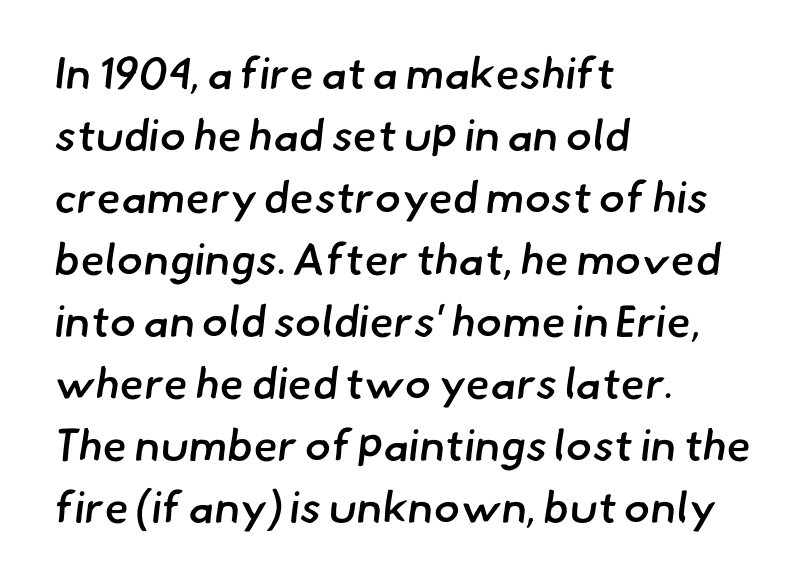
{"serif": "no", "bold": "semi", "weight": "semibold", "width": "normal", "stroke_contrast": "low", "x_height": "small", "monospaced": "no", "underline": "no", "align": "left", "line_spacing": "normal", "line_spacing_ratio": 1.41, "letter_spacing": "normal", "letter_spacing_em": 0.0, "glyph_px": 44}
